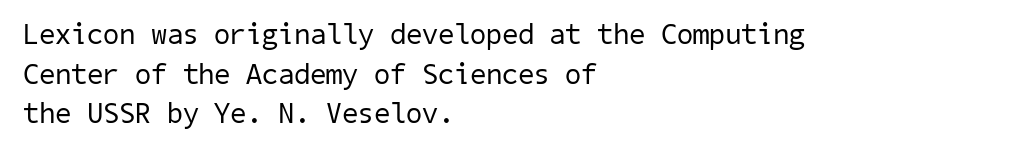
The image shows 29 px regular-weight sans-serif type; set left-aligned, normal line spacing (1.37x), normal letter spacing, not underlined; low stroke contrast and a medium x-height.
